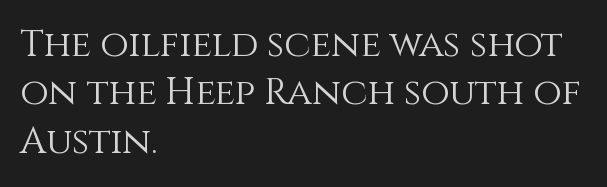
The image shows 37 px light type, upright; set left-aligned, normal line spacing (1.31x), normal letter spacing, not underlined; a large x-height.
